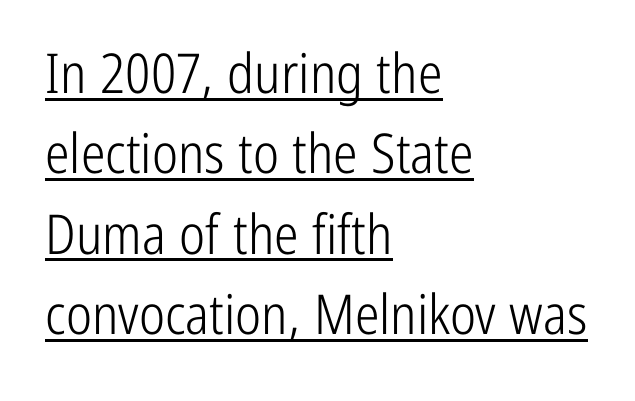
The image shows 55 px light, condensed sans-serif type, upright; set left-aligned, normal line spacing (1.46x), normal letter spacing, underlined; low stroke contrast and a medium x-height.
